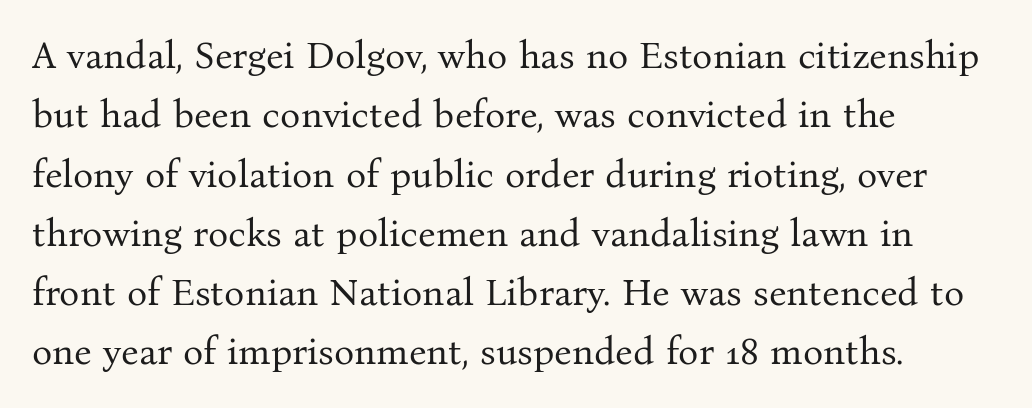
Q: Is the text bold? A: No.
Q: Is the text italic (slanted)? A: No, it is upright.
Q: Is the typeface a serif or a sans-serif typeface? A: Serif.
Q: Is the text underlined? A: No.
Q: How is the paragraph aligned? A: Left-aligned.
Q: Is the spacing between letters normal or unusually wide? A: Normal.
Q: Is the spacing between lines tight, normal or loose? A: Normal.
Q: Width (condensed, normal, or wide)? A: Normal.
Q: Stroke contrast? A: Medium.
Q: x-height? A: Medium.
Q: Monospaced? A: No.
